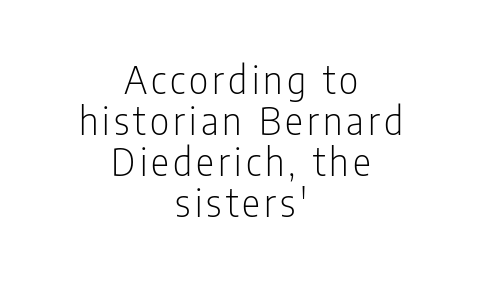
{"serif": "no", "italic": "no", "bold": "no", "weight": "light", "width": "condensed", "stroke_contrast": "low", "x_height": "medium", "monospaced": "no", "underline": "no", "align": "center", "line_spacing": "tight", "line_spacing_ratio": 1.08, "glyph_px": 38}
